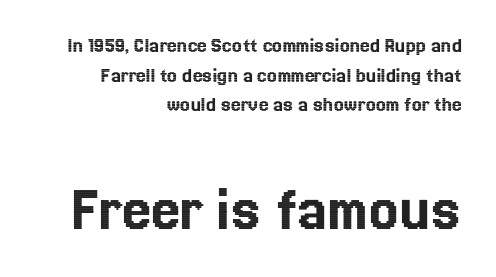
Q: Is the text italic (slanted)? A: No, it is upright.
Q: Is the text underlined? A: No.
Q: How is the paragraph aligned? A: Right-aligned.
Q: Is the spacing between letters normal or unusually wide? A: Normal.
Q: Is the spacing between lines tight, normal or loose? A: Normal.
Q: Which block of text is set in a larger size, the first (top) or the second (bottom)? A: The second (bottom) one.
Q: Width (condensed, normal, or wide)? A: Normal.
Q: x-height? A: Medium.
Q: Monospaced? A: No.
